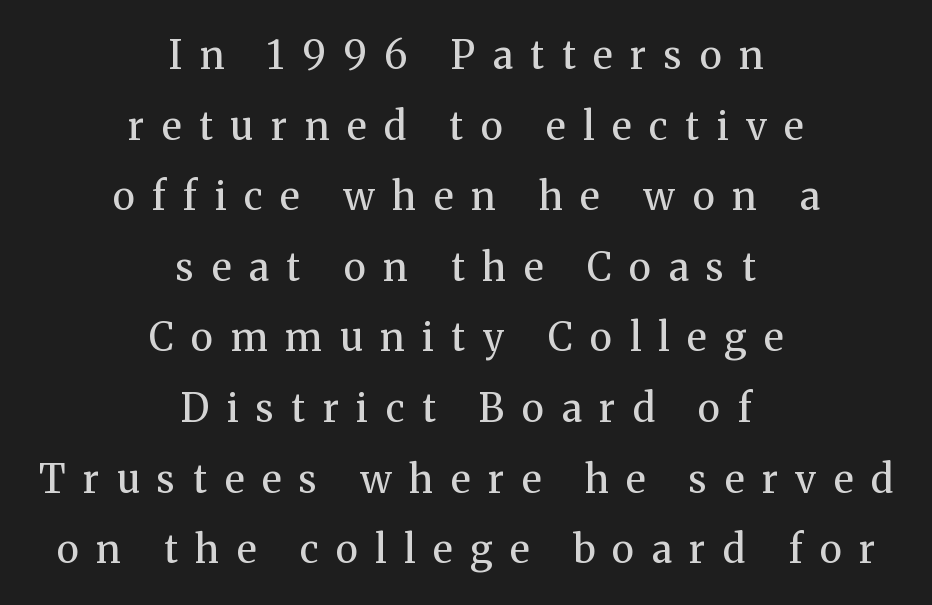
Q: Is the text bold? A: No.
Q: Is the text italic (slanted)? A: No, it is upright.
Q: Is the typeface a serif or a sans-serif typeface? A: Serif.
Q: Is the text underlined? A: No.
Q: How is the paragraph aligned? A: Centered.
Q: Is the spacing between letters normal or unusually wide? A: Unusually wide.
Q: Width (condensed, normal, or wide)? A: Normal.
Q: Stroke contrast? A: Medium.
Q: x-height? A: Medium.
Q: Monospaced? A: No.
